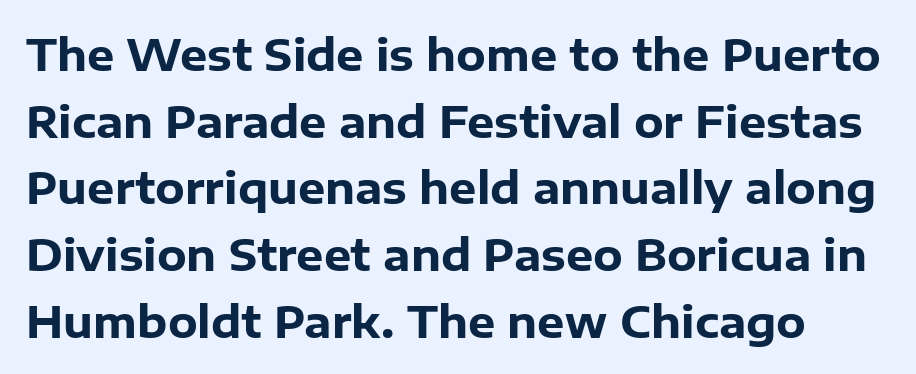
The image shows 43 px heavy sans-serif type, upright; set normal line spacing (1.55x), normal letter spacing, not underlined; low stroke contrast and a medium x-height.
